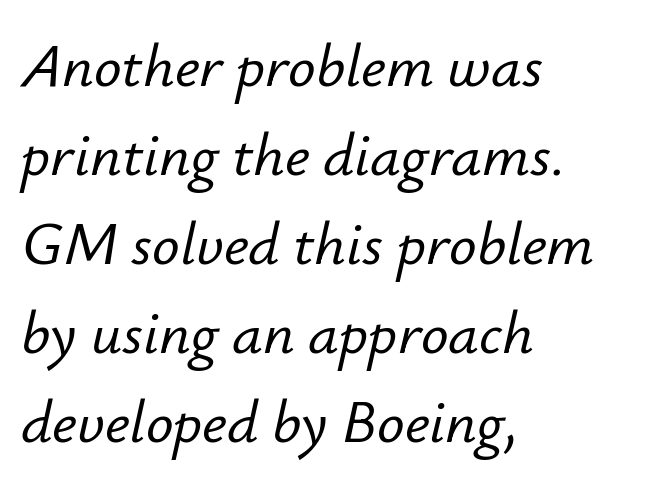
The image shows 61 px text type, italic (leaning right); set left-aligned, normal line spacing (1.46x), normal letter spacing, not underlined; low stroke contrast and a small x-height.
